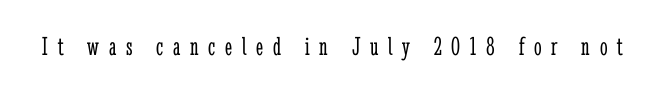
{"italic": "no", "bold": "no", "underline": "no", "letter_spacing": "wide", "letter_spacing_em": 0.36, "glyph_px": 27}
